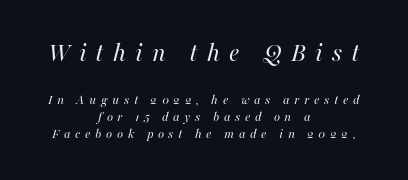
Between one letter and the next there's a generous, obvious gap. Caption: multi-line text, centered on the measure. Clear beneath every line of the passage. Note: larger setting up top, smaller setting below. A light-to-regular cut is what we see here. Slant detected: the letters are inclined.
